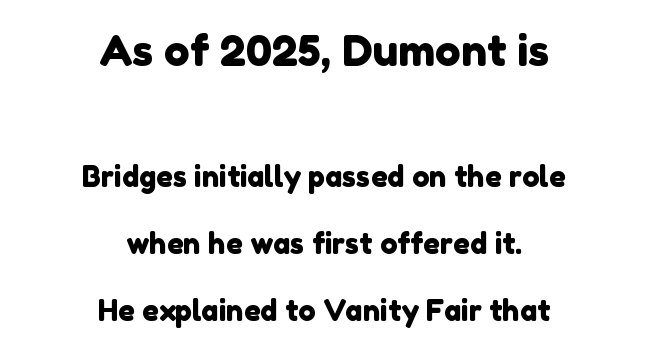
A typesetter would call this proportional, since set widths differ per character. The area under the type is left untouched. Grotesque or geometric, the face here clearly has no serifs. Compared with typical body copy, the letter spacing here is the same. Which of the two is more prominent by size? The first, at the top.
